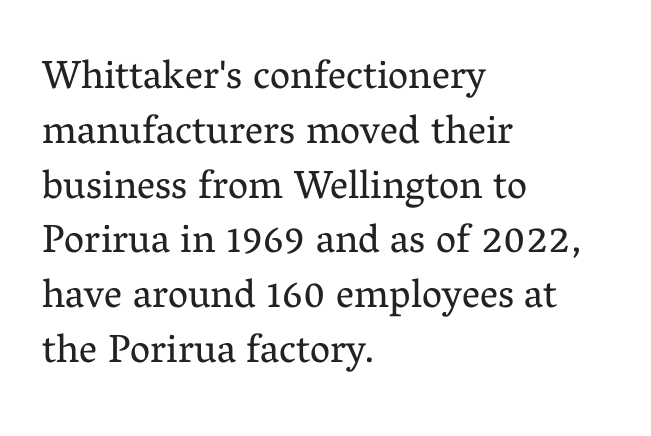
Look at the bottom of the vertical strokes: they flare into serifs here. Ascenders rise straight up at ninety degrees. Varying glyph widths throughout — classic text-font behaviour. Left-aligned paragraph, ragged on the right. The face used here is rendered with its standard letterfit. Just letters on the line, the space beneath them empty.
